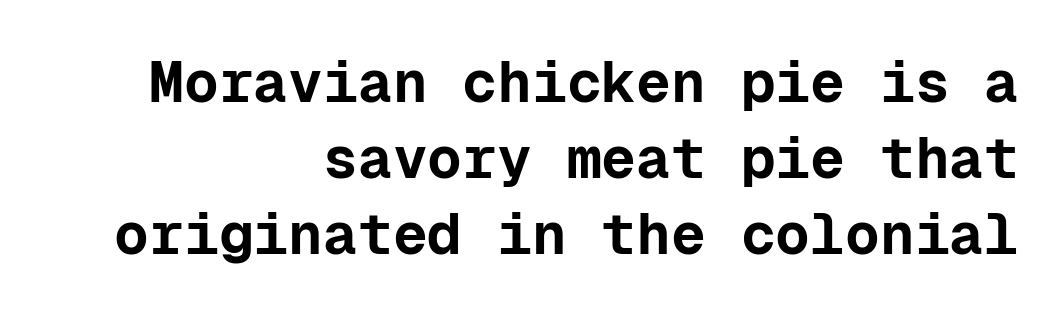
{"serif": "no", "italic": "no", "bold": "yes", "weight": "bold", "width": "normal", "stroke_contrast": "low", "x_height": "medium", "monospaced": "yes", "underline": "no", "align": "right", "line_spacing": "normal", "line_spacing_ratio": 1.31, "letter_spacing": "normal", "letter_spacing_em": 0.0, "glyph_px": 58}
